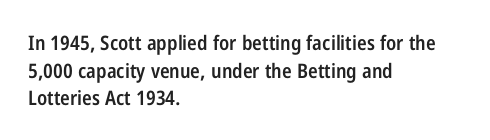
The rendering uses a moderate line-height, typical for paragraphs. Here the glyphs are tracked normally, forming tight word shapes. The lines are quadded left. Has an underline been added? It has not. The font is running at a semibold setting, under full bold.
